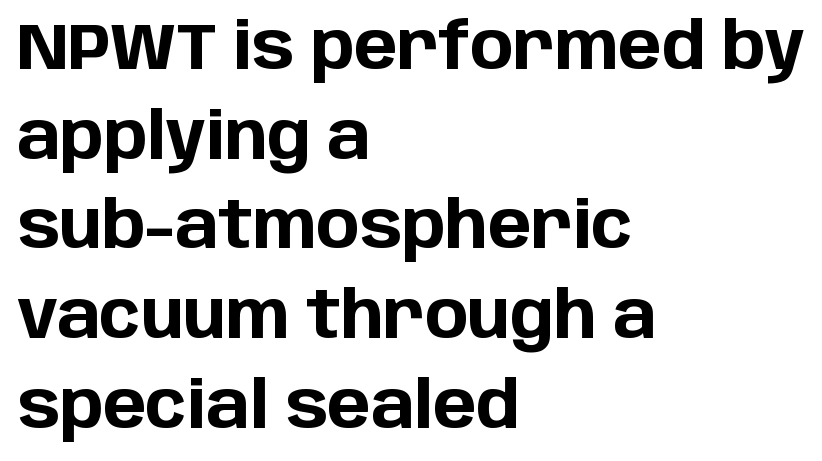
No word sits above an underline. You'd pick this weight for a headline — it's a proper bold. Typographically, this falls in the sans-serif category. The paragraph has a hard left edge and a soft right edge.
